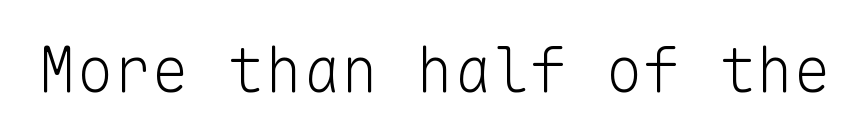
The image shows 63 px light sans-serif type, upright, monospaced; set normal letter spacing, not underlined; low stroke contrast and a medium x-height.
